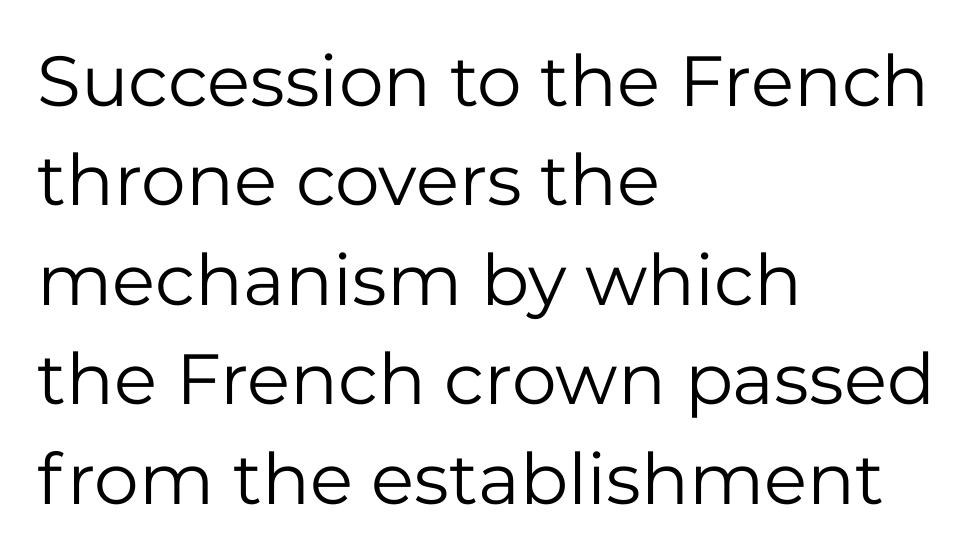
The paragraph has a hard left edge and a soft right edge. Weight: regular or lighter. The lines sit at an ordinary, default distance from one another. The letters stand straight up with perfectly vertical stems. The foot of each line stays bare and open.
